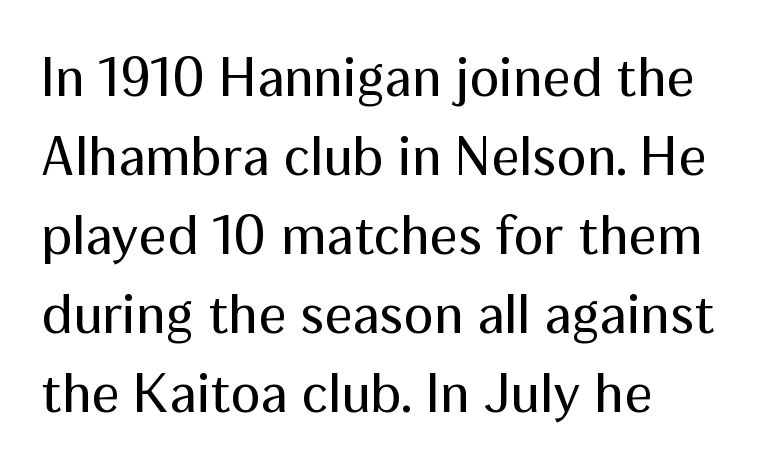
{"serif": "no", "italic": "no", "bold": "no", "weight": "regular", "width": "normal", "stroke_contrast": "medium", "x_height": "medium", "monospaced": "no", "underline": "no", "line_spacing": "normal", "line_spacing_ratio": 1.41, "letter_spacing": "normal", "letter_spacing_em": 0.0, "glyph_px": 56}
